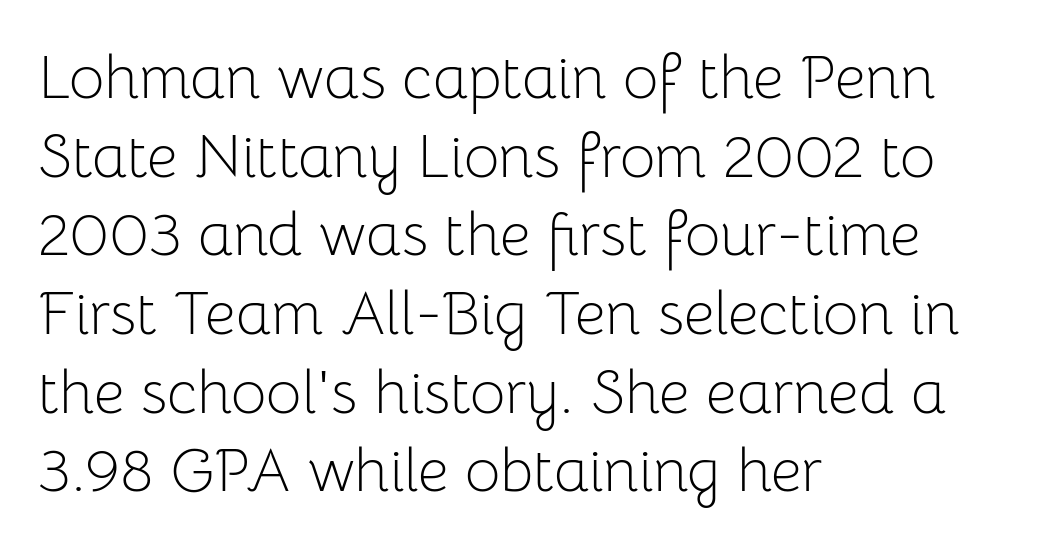
{"serif": "no", "italic": "no", "bold": "no", "weight": "light", "width": "normal", "stroke_contrast": "low", "x_height": "medium", "monospaced": "no", "underline": "no", "align": "left", "line_spacing": "normal", "line_spacing_ratio": 1.29, "letter_spacing": "normal", "letter_spacing_em": 0.0, "glyph_px": 61}
